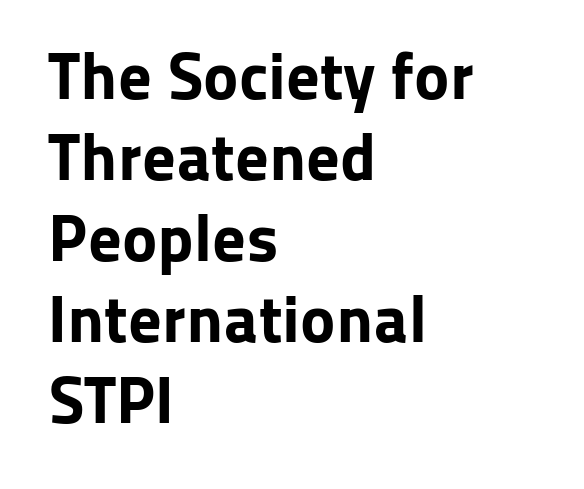
Letter spacing: default. Stroke terminals: plain, sans-serif. A typesetter would call this proportional, since set widths differ per character. Caption: multi-line text, flush left, ragged right. Each glyph is drawn with heavy, bold strokes. Quick note: not italic, upright.
